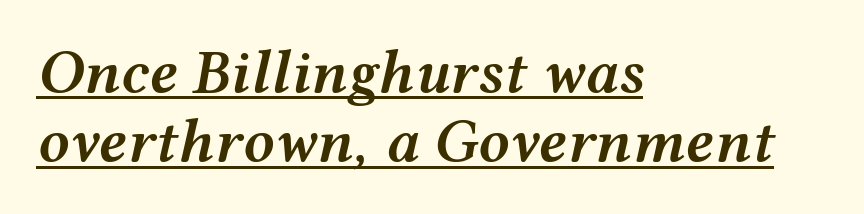
{"italic": "yes", "lean": "right", "slant_degrees": 12, "bold": "semi", "weight": "semibold", "width": "wide", "stroke_contrast": "medium", "x_height": "medium", "monospaced": "no", "underline": "yes", "align": "left", "line_spacing": "tight", "line_spacing_ratio": 1.12, "letter_spacing": "normal", "letter_spacing_em": 0.0, "glyph_px": 62}
